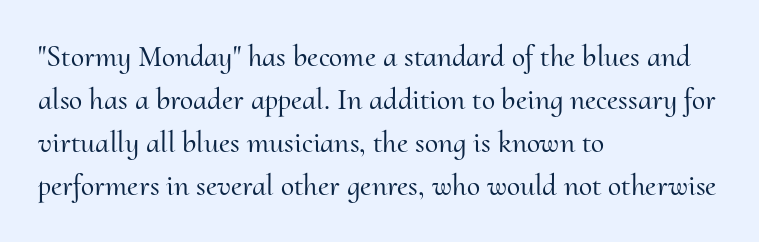
Q: Is the text italic (slanted)? A: No, it is upright.
Q: Is the typeface a serif or a sans-serif typeface? A: Serif.
Q: Is the text underlined? A: No.
Q: How is the paragraph aligned? A: Left-aligned.
Q: Is the spacing between letters normal or unusually wide? A: Normal.
Q: Is the spacing between lines tight, normal or loose? A: Normal.
Q: Width (condensed, normal, or wide)? A: Normal.
Q: Stroke contrast? A: Medium.
Q: x-height? A: Small.
Q: Monospaced? A: No.
